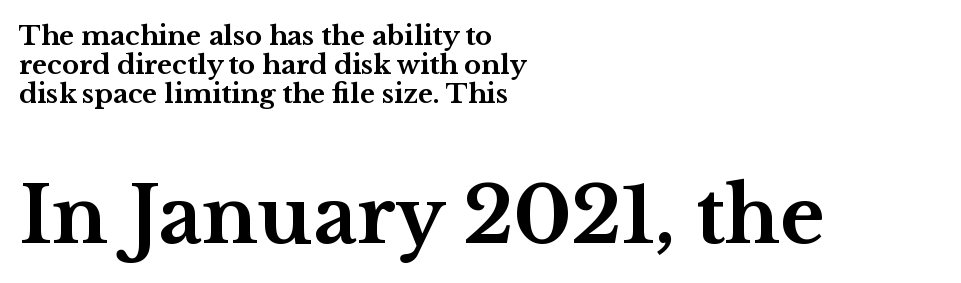
Q: Is the text bold? A: Yes.
Q: Is the text italic (slanted)? A: No, it is upright.
Q: Is the typeface a serif or a sans-serif typeface? A: Serif.
Q: Is the text underlined? A: No.
Q: How is the paragraph aligned? A: Left-aligned.
Q: Is the spacing between letters normal or unusually wide? A: Normal.
Q: Is the spacing between lines tight, normal or loose? A: Tight.
Q: Which block of text is set in a larger size, the first (top) or the second (bottom)? A: The second (bottom) one.
Q: Width (condensed, normal, or wide)? A: Wide.
Q: Stroke contrast? A: Medium.
Q: x-height? A: Medium.
Q: Monospaced? A: No.
